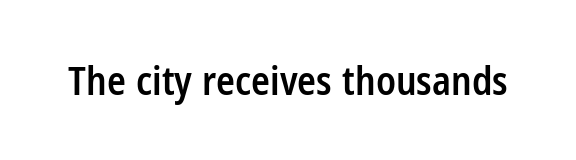
The image shows 39 px semibold, condensed sans-serif type, upright; set normal letter spacing, not underlined; low stroke contrast and a medium x-height.
